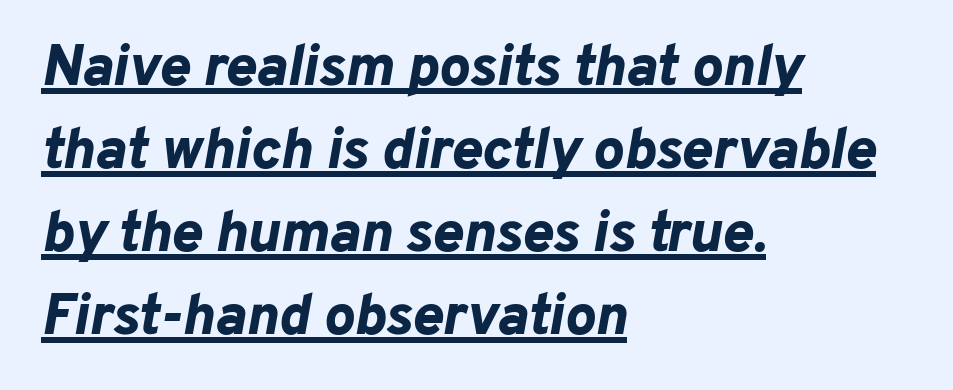
The image shows 58 px bold type, italic (leaning right); set left-aligned, normal line spacing (1.43x), normal letter spacing, underlined; low stroke contrast and a medium x-height.
